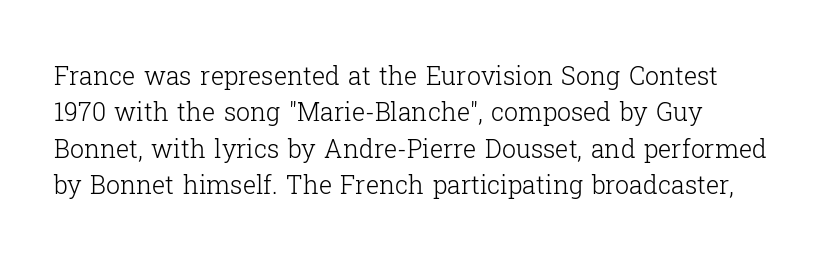
The image shows 25 px text type, upright; set normal line spacing (1.46x), normal letter spacing, not underlined.
